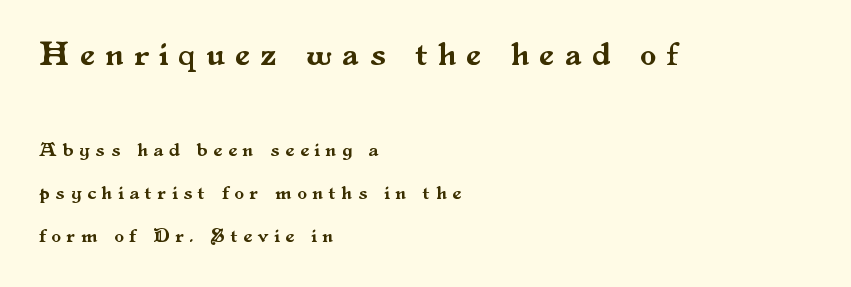
Every row of glyphs begins at an identical x-position on the left. Students, observe: this is what heavily led, spacious text looks like. Is this a fixed-width face? No — the glyphs have proportional, varying widths. Are there feet on the stems? There are — it's a serif. Visually, the top section dominates because its glyphs are scaled up.
